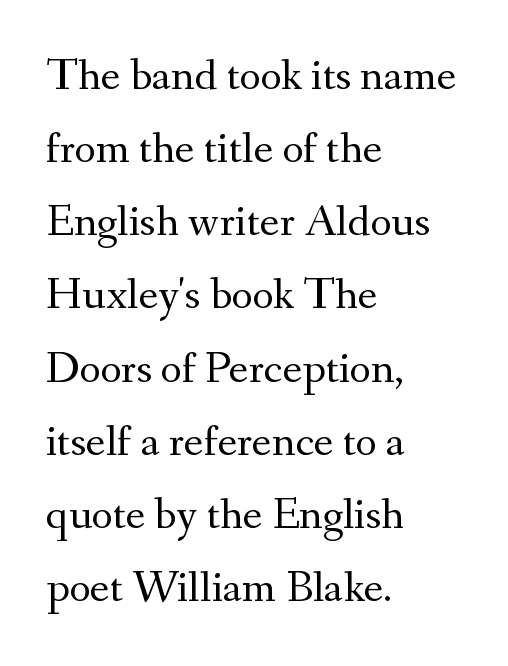
Q: Is the text bold? A: No.
Q: Is the text italic (slanted)? A: No, it is upright.
Q: Is the typeface a serif or a sans-serif typeface? A: Serif.
Q: Is the text underlined? A: No.
Q: How is the paragraph aligned? A: Left-aligned.
Q: Is the spacing between letters normal or unusually wide? A: Normal.
Q: Is the spacing between lines tight, normal or loose? A: Normal.
Q: Width (condensed, normal, or wide)? A: Normal.
Q: Stroke contrast? A: Medium.
Q: x-height? A: Small.
Q: Monospaced? A: No.
